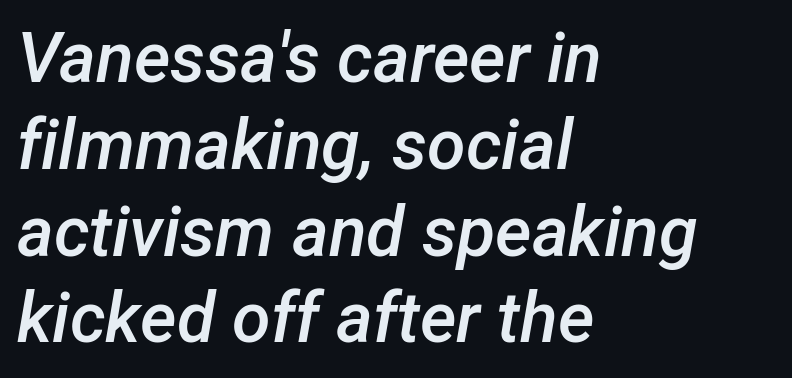
Q: Is the text bold? A: Semi-bold.
Q: Is the text italic (slanted)? A: Yes, it leans right by about 12 degrees.
Q: Is the text underlined? A: No.
Q: How is the paragraph aligned? A: Left-aligned.
Q: Is the spacing between letters normal or unusually wide? A: Normal.
Q: Width (condensed, normal, or wide)? A: Normal.
Q: Stroke contrast? A: Low.
Q: x-height? A: Medium.
Q: Monospaced? A: No.
